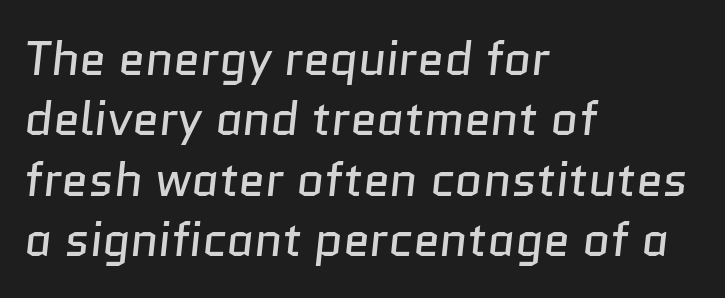
The image shows 48 px regular-weight sans-serif type; set left-aligned, normal line spacing (1.26x), normal letter spacing, not underlined; low stroke contrast and a medium x-height.
